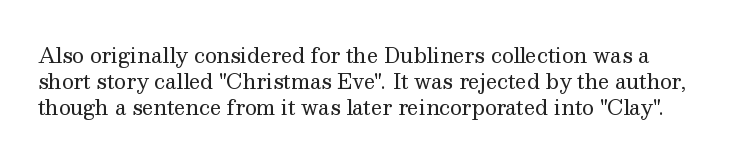
Q: Is the text bold? A: No.
Q: Is the text italic (slanted)? A: No, it is upright.
Q: Is the text underlined? A: No.
Q: Is the spacing between letters normal or unusually wide? A: Normal.
Q: Is the spacing between lines tight, normal or loose? A: Normal.
